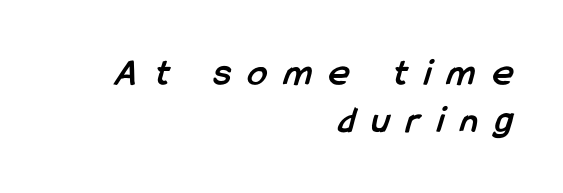
Strokes here are thick enough to call this a true bold. Honestly, there is no underline to notice here at all. The passage shown has open, widely tracked lettering throughout. Character widths vary here, with narrow letters taking less room than wide ones. The type family on display is of the sans-serif kind.
